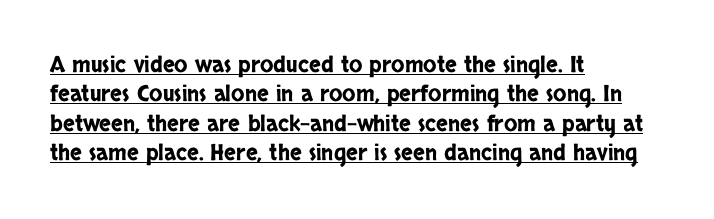
{"italic": "no", "underline": "yes", "align": "left", "line_spacing": "normal", "line_spacing_ratio": 1.33, "letter_spacing": "normal", "letter_spacing_em": 0.0, "glyph_px": 22}
